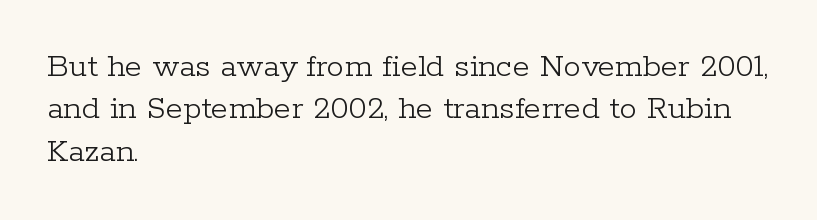
Q: Is the text bold? A: No.
Q: Is the text italic (slanted)? A: No, it is upright.
Q: Is the typeface a serif or a sans-serif typeface? A: Serif.
Q: Is the text underlined? A: No.
Q: How is the paragraph aligned? A: Left-aligned.
Q: Is the spacing between letters normal or unusually wide? A: Normal.
Q: Width (condensed, normal, or wide)? A: Normal.
Q: Stroke contrast? A: Low.
Q: x-height? A: Medium.
Q: Monospaced? A: No.
